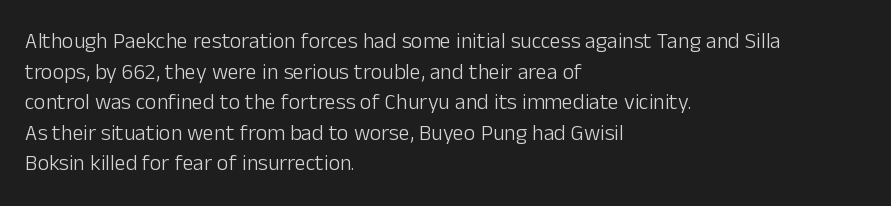
Here the glyphs are tracked normally, forming tight word shapes. This sample keeps an unexceptional amount of space between lines. Every character sits straight up, as roman type does. Each stroke keeps to a modest, everyday thickness or less. This rendering uses left alignment, leaving the right contour irregular. Descenders are the only things crossing below the line.
